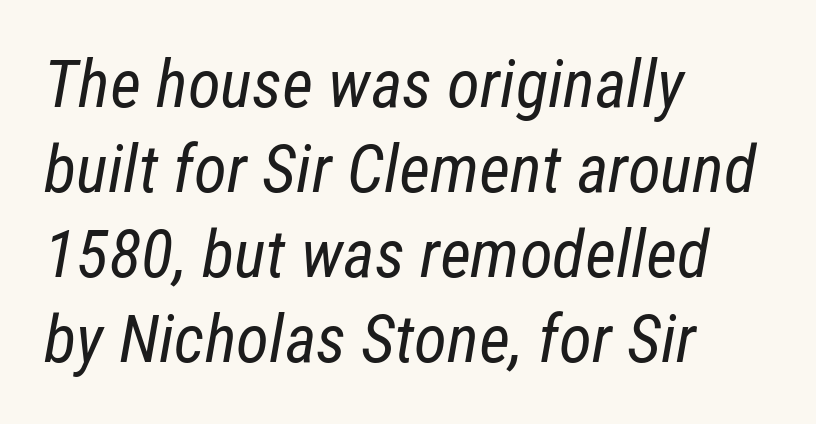
Q: Is the text bold? A: No.
Q: Is the text italic (slanted)? A: Yes, it leans right by about 12 degrees.
Q: Is the text underlined? A: No.
Q: How is the paragraph aligned? A: Left-aligned.
Q: Is the spacing between letters normal or unusually wide? A: Normal.
Q: Is the spacing between lines tight, normal or loose? A: Normal.
Q: Width (condensed, normal, or wide)? A: Condensed.
Q: Stroke contrast? A: Low.
Q: x-height? A: Medium.
Q: Monospaced? A: No.
